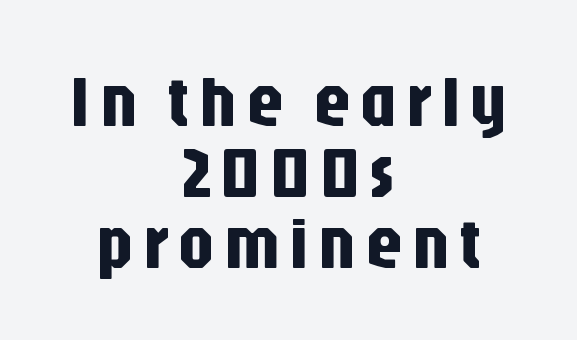
The image shows 73 px condensed sans-serif type, upright; set centered, tight line spacing (0.97x), not underlined; low stroke contrast and a large x-height.
